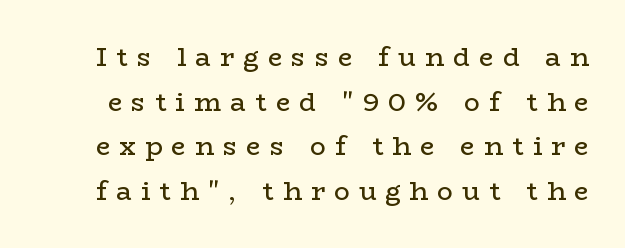
The image shows 26 px text type, upright; set line spacing 1.72x, unusually wide letter spacing (+0.35 em), not underlined.
